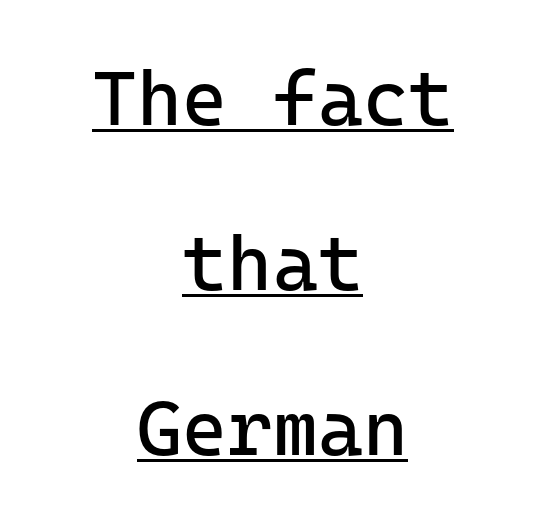
Q: Is the text bold? A: No.
Q: Is the text italic (slanted)? A: No, it is upright.
Q: Is the typeface a serif or a sans-serif typeface? A: Sans-serif.
Q: Is the text underlined? A: Yes.
Q: How is the paragraph aligned? A: Centered.
Q: Is the spacing between letters normal or unusually wide? A: Normal.
Q: Is the spacing between lines tight, normal or loose? A: Loose.
Q: Width (condensed, normal, or wide)? A: Normal.
Q: Stroke contrast? A: Low.
Q: x-height? A: Medium.
Q: Monospaced? A: Yes.
